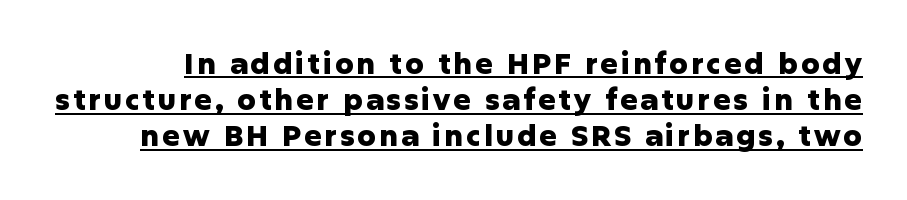
Proportional: the letters do not fall into vertical columns. Chunky letters — that's bold for sure. Honestly, the row spacing looks completely unremarkable. Unlike a traditional serif, this face leaves its strokes unadorned. This is underlined copy, the kind a proofreader might mark for attention. You can tell it's not italic because the verticals are truly vertical.
